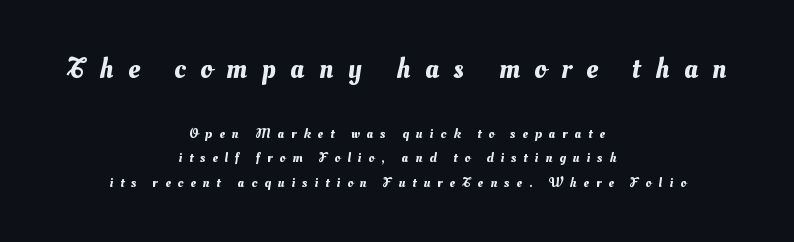
{"width": "normal", "stroke_contrast": "medium", "x_height": "small", "monospaced": "no", "underline": "no", "align": "center", "line_spacing_ratio": 1.77, "letter_spacing": "wide", "letter_spacing_em": 0.5, "larger_block": "first", "size_ratio": 2.07, "glyph_px": 29}
